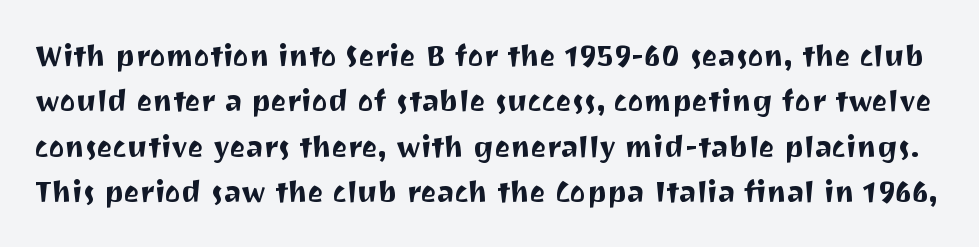
The letters sit at their default tracking, neither squeezed nor spread. A typesetter would call this proportional, since set widths differ per character. Regarding leading, the lines here are spaced in the standard way. The face used here is a sans, in the tradition of grotesques and geometrics.
